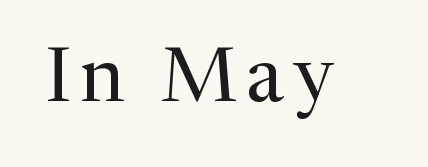
{"serif": "yes", "italic": "no", "bold": "no", "weight": "regular", "width": "normal", "stroke_contrast": "medium", "x_height": "medium", "monospaced": "no", "underline": "no", "glyph_px": 76}
